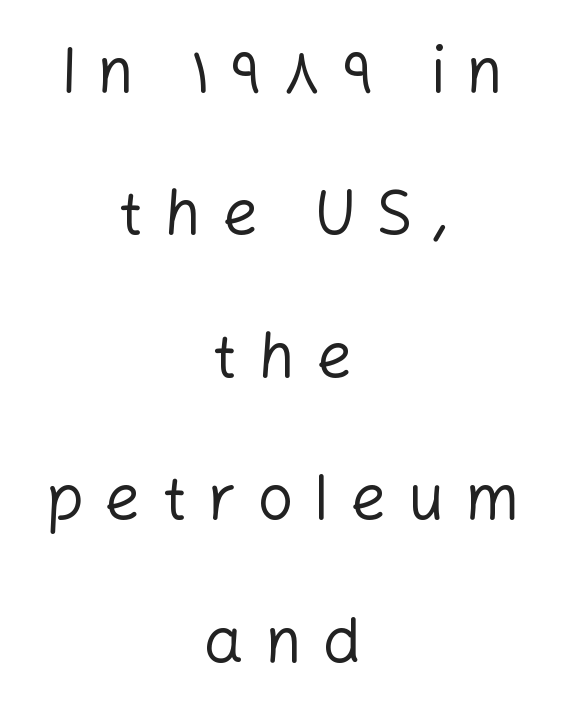
The image shows 63 px regular-weight sans-serif type, upright; set centered, loose line spacing (2.26x), unusually wide letter spacing (+0.33 em), not underlined; low stroke contrast and a medium x-height.
